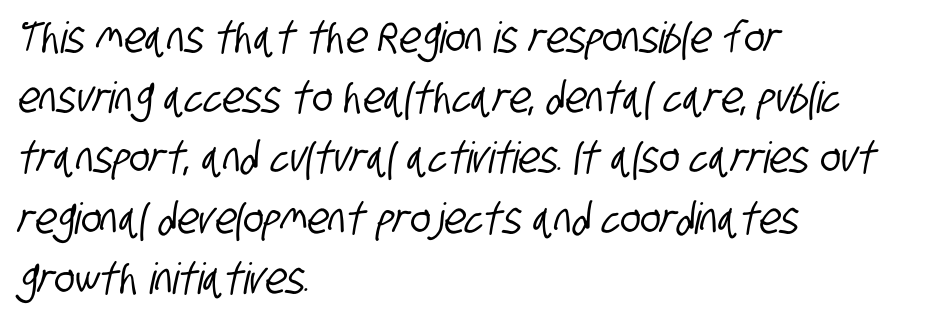
A normal amount of white space separates one row of letters from the next. Type style note: lacks serifs. Each word holds together tightly as a unit, with standard inter-letter gaps. The lines are quadded left.
